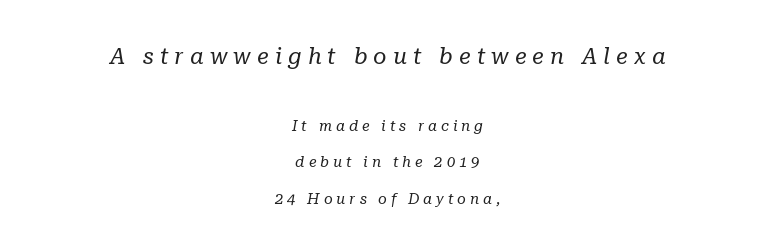
Q: Is the text bold? A: No.
Q: Is the text italic (slanted)? A: Yes, it leans right by about 10 degrees.
Q: Is the text underlined? A: No.
Q: How is the paragraph aligned? A: Centered.
Q: Is the spacing between letters normal or unusually wide? A: Unusually wide.
Q: Is the spacing between lines tight, normal or loose? A: Loose.
Q: Which block of text is set in a larger size, the first (top) or the second (bottom)? A: The first (top) one.
